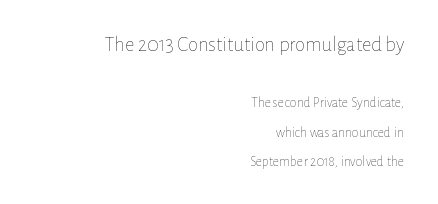
Ascenders rise straight up at ninety degrees. These lines keep a tight, regular rhythm from letter to letter. Letters rest on an invisible, unmarked baseline. Two sizes are in play, and the larger belongs to the first block.
